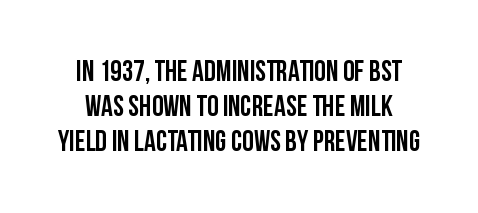
{"serif": "no", "italic": "no", "width": "condensed", "stroke_contrast": "low", "x_height": "large", "monospaced": "no", "underline": "no", "line_spacing_ratio": 1.21, "letter_spacing": "normal", "letter_spacing_em": 0.0, "glyph_px": 29}
